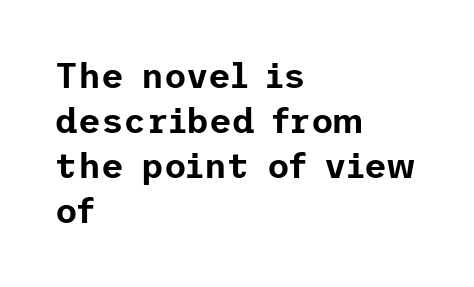
These lines keep a tight, regular rhythm from letter to letter. Glance below the letters and you will spot only blank space. I'd call this a sans setting — the letters go barefoot. The paragraph has a hard left edge and a soft right edge.
